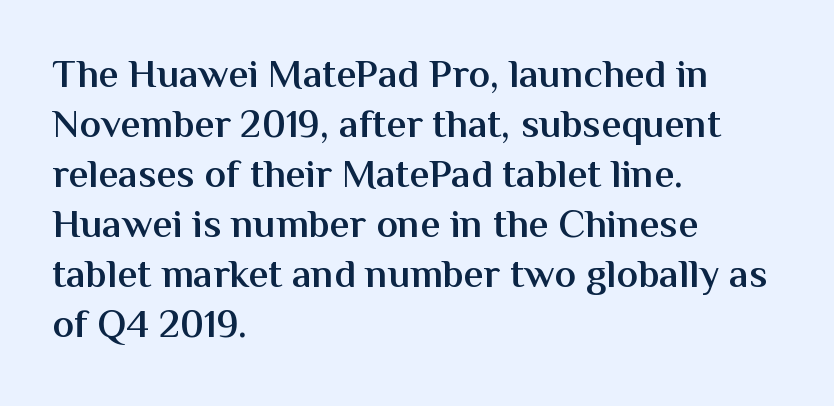
Q: Is the text bold? A: Semi-bold.
Q: Is the text italic (slanted)? A: No, it is upright.
Q: Is the typeface a serif or a sans-serif typeface? A: Sans-serif.
Q: Is the text underlined? A: No.
Q: How is the paragraph aligned? A: Left-aligned.
Q: Is the spacing between letters normal or unusually wide? A: Normal.
Q: Is the spacing between lines tight, normal or loose? A: Normal.
Q: Width (condensed, normal, or wide)? A: Normal.
Q: Stroke contrast? A: Medium.
Q: x-height? A: Medium.
Q: Monospaced? A: No.
